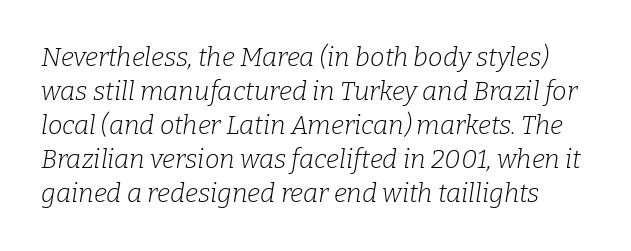
This sample keeps an unexceptional amount of space between lines. The cut favours lightness, reaching ordinary text weight at its darkest. The horizontal fit of the characters is conventional and even. The font's italic variant was chosen for this text.
